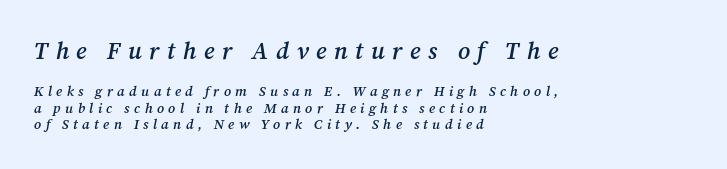
You get the large type first, then a drop to smaller type. This sample uses an oblique cut, with every glyph tilted off the vertical. Moderately thickened strokes mark this as semibold type. All the whitespace from short lines collects on the right.
